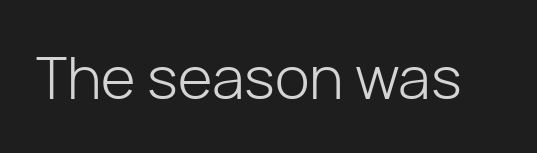
Q: Is the text bold? A: No.
Q: Is the text italic (slanted)? A: No, it is upright.
Q: Is the typeface a serif or a sans-serif typeface? A: Sans-serif.
Q: Is the text underlined? A: No.
Q: Is the spacing between letters normal or unusually wide? A: Normal.
Q: Width (condensed, normal, or wide)? A: Normal.
Q: Stroke contrast? A: Low.
Q: x-height? A: Medium.
Q: Monospaced? A: No.
